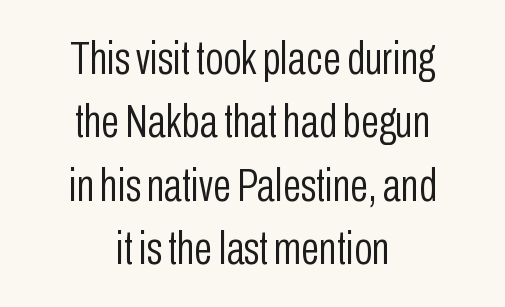
Q: Is the text bold? A: No.
Q: Is the text italic (slanted)? A: No, it is upright.
Q: Is the typeface a serif or a sans-serif typeface? A: Sans-serif.
Q: Is the text underlined? A: No.
Q: How is the paragraph aligned? A: Centered.
Q: Is the spacing between letters normal or unusually wide? A: Normal.
Q: Is the spacing between lines tight, normal or loose? A: Normal.
Q: Width (condensed, normal, or wide)? A: Condensed.
Q: Stroke contrast? A: Low.
Q: x-height? A: Medium.
Q: Monospaced? A: No.
